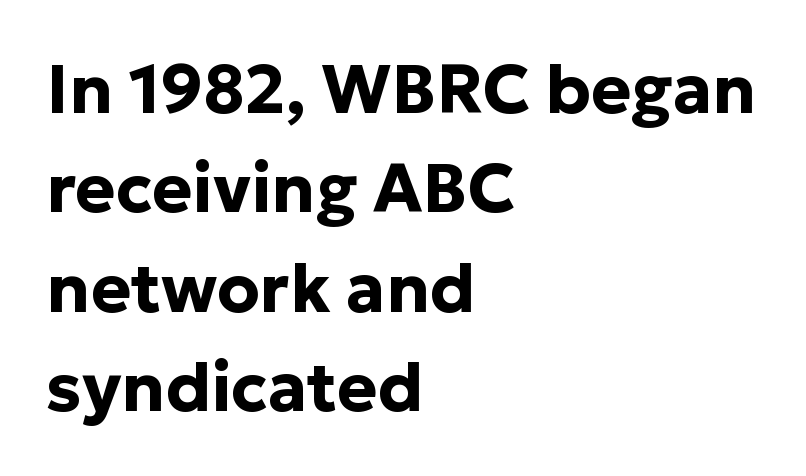
Summary of weight: heavy, a full bold. Reading down the block, your eye returns to a fixed left position each line. Is there any slant? The stems are plumb. Just letters on the line, the space beneath them empty. Default kerning and tracking; the words read as compact shapes. The face used here is proportionally spaced, like ordinary book or web type.
